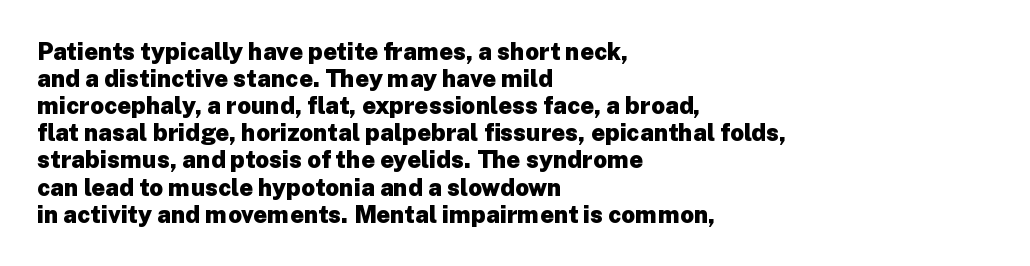
Q: Is the text bold? A: Yes.
Q: Is the text italic (slanted)? A: No, it is upright.
Q: Is the text underlined? A: No.
Q: How is the paragraph aligned? A: Left-aligned.
Q: Is the spacing between letters normal or unusually wide? A: Normal.
Q: Is the spacing between lines tight, normal or loose? A: Tight.
